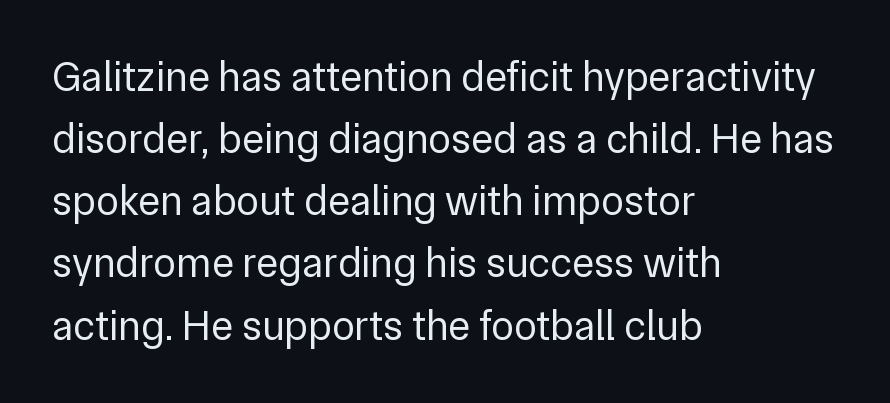
Q: Is the text bold? A: No.
Q: Is the text italic (slanted)? A: No, it is upright.
Q: Is the typeface a serif or a sans-serif typeface? A: Sans-serif.
Q: Is the text underlined? A: No.
Q: How is the paragraph aligned? A: Left-aligned.
Q: Is the spacing between letters normal or unusually wide? A: Normal.
Q: Is the spacing between lines tight, normal or loose? A: Normal.
Q: Width (condensed, normal, or wide)? A: Normal.
Q: Stroke contrast? A: Low.
Q: x-height? A: Medium.
Q: Monospaced? A: No.
